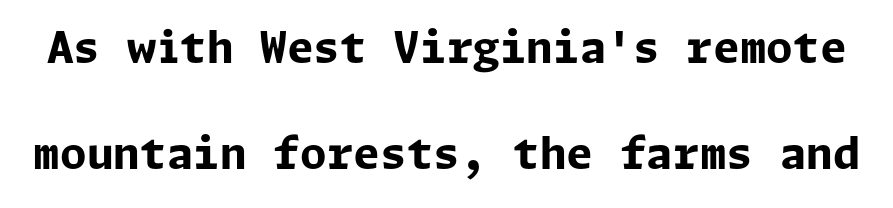
Does the weight exceed regular? Yes, all the way to bold. The specimen reads as upright at a glance. Type without underlining. Line spacing here is loose.
